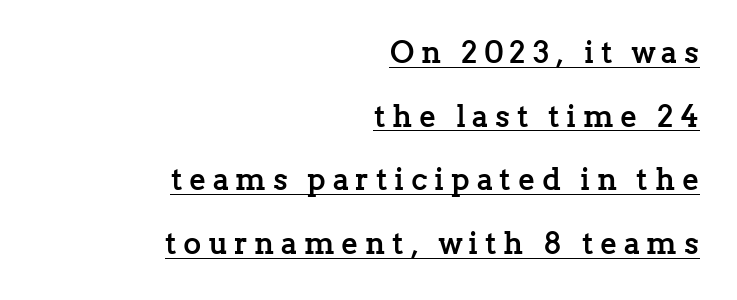
Q: Is the text bold? A: Yes.
Q: Is the text italic (slanted)? A: No, it is upright.
Q: Is the typeface a serif or a sans-serif typeface? A: Serif.
Q: Is the text underlined? A: Yes.
Q: How is the paragraph aligned? A: Right-aligned.
Q: Is the spacing between letters normal or unusually wide? A: Unusually wide.
Q: Is the spacing between lines tight, normal or loose? A: Loose.
Q: Width (condensed, normal, or wide)? A: Normal.
Q: Stroke contrast? A: Low.
Q: x-height? A: Medium.
Q: Monospaced? A: No.
